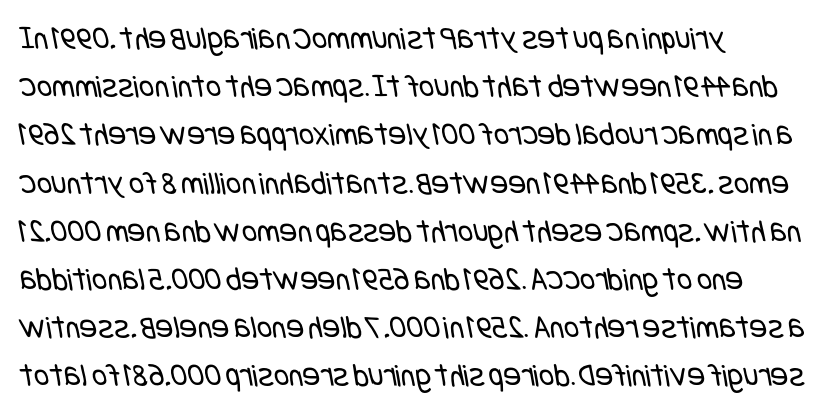
Q: Is the text bold? A: No.
Q: Is the typeface a serif or a sans-serif typeface? A: Sans-serif.
Q: Is the text underlined? A: No.
Q: How is the paragraph aligned? A: Left-aligned.
Q: Is the spacing between letters normal or unusually wide? A: Normal.
Q: Is the spacing between lines tight, normal or loose? A: Normal.
Q: Width (condensed, normal, or wide)? A: Condensed.
Q: Stroke contrast? A: Low.
Q: x-height? A: Large.
